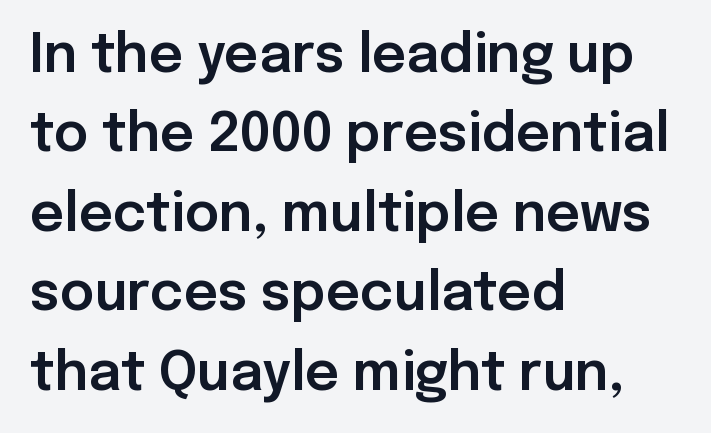
The letters stand straight up with perfectly vertical stems. Beneath every word, the page is bare. The ragged edge is on the right, which tells us the setting is flush left. The rendering uses a moderate line-height, typical for paragraphs. I'd call this a sans setting — the letters go barefoot. You could call the tracking neutral — neither tight nor loose.
